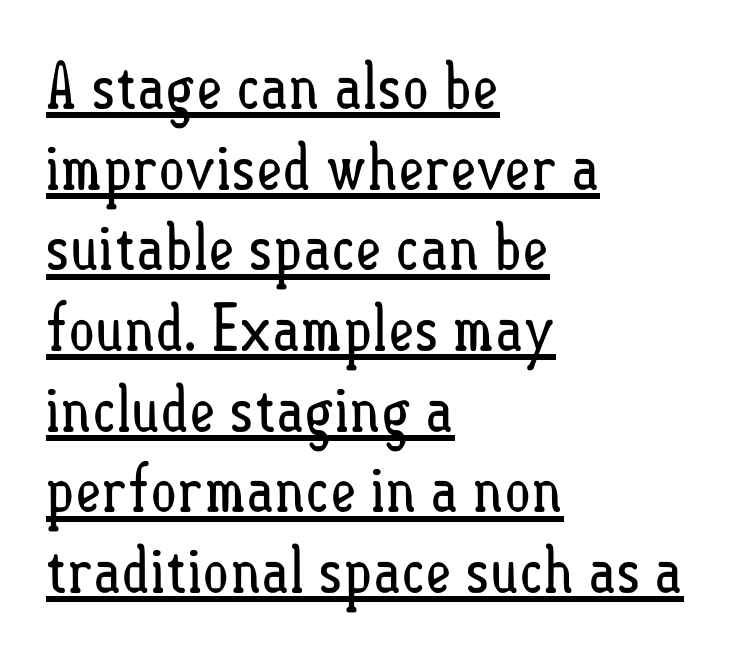
The letterforms sit at book weight or below. Alignment: flush left. Does the leading feel generous? No, just average. Emphasis is given by a line drawn under the lettering.
